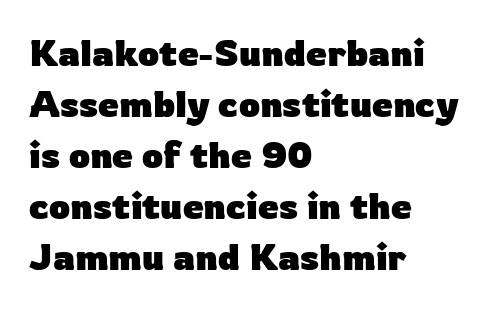
Plain, unruled lines of type. The lines are quadded left. Style check: upright. Heavy-handed strokes throughout: this text is bold.
